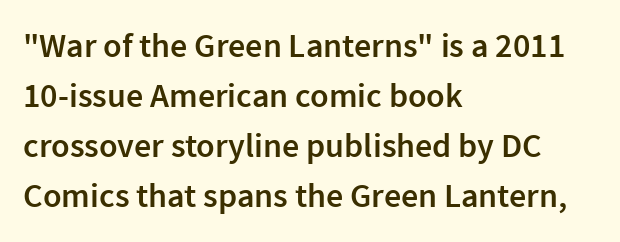
The image shows 34 px semibold sans-serif type, upright; set left-aligned, normal line spacing (1.47x), normal letter spacing, not underlined; low stroke contrast and a medium x-height.
